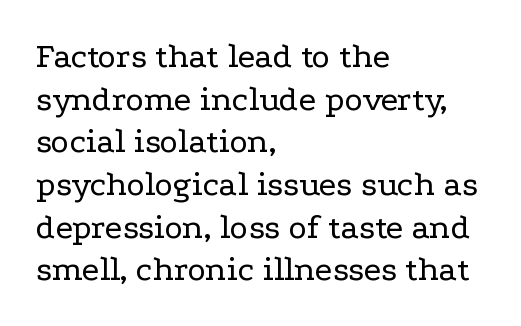
{"serif": "yes", "italic": "no", "bold": "no", "weight": "regular", "width": "wide", "stroke_contrast": "low", "x_height": "medium", "monospaced": "no", "underline": "no", "align": "left", "line_spacing_ratio": 1.22, "letter_spacing": "normal", "letter_spacing_em": 0.0, "glyph_px": 35}
